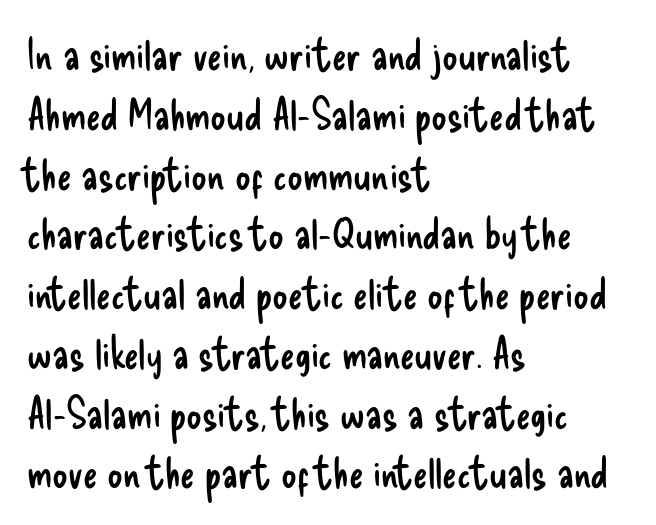
{"serif": "no", "italic": "no", "bold": "no", "weight": "regular", "width": "condensed", "stroke_contrast": "low", "x_height": "small", "monospaced": "no", "underline": "no", "align": "left", "line_spacing": "normal", "line_spacing_ratio": 1.39, "letter_spacing": "normal", "letter_spacing_em": 0.0, "glyph_px": 43}
